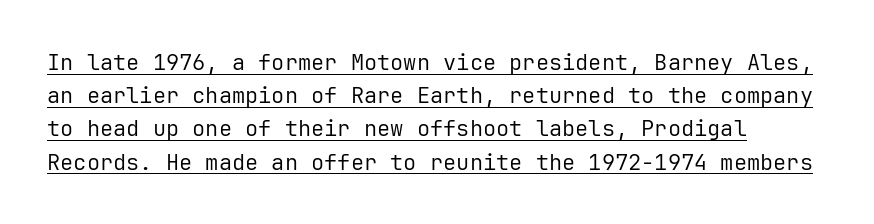
{"italic": "no", "bold": "no", "underline": "yes", "align": "left", "line_spacing": "normal", "line_spacing_ratio": 1.51, "letter_spacing": "normal", "letter_spacing_em": 0.0, "glyph_px": 22}
